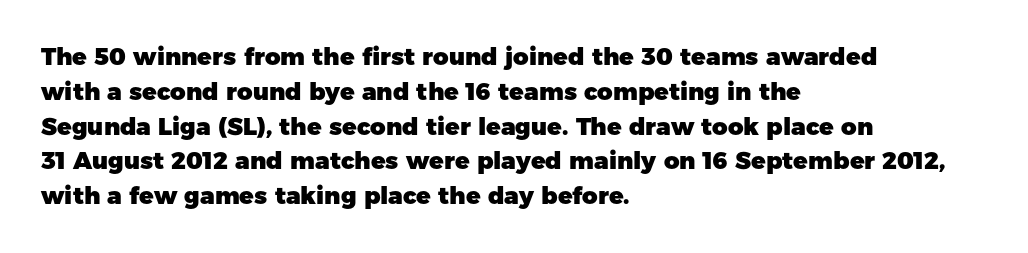
Nope, not italic — everything's standing straight. The passage shown has conventional tracking throughout. Bold? Absolutely — the strokes are thick and heavy. If you drew a ruler down the left edge, every line would touch it. The gap between lines stays unmarked. Horizontal bands of white between lines are of average thickness.
